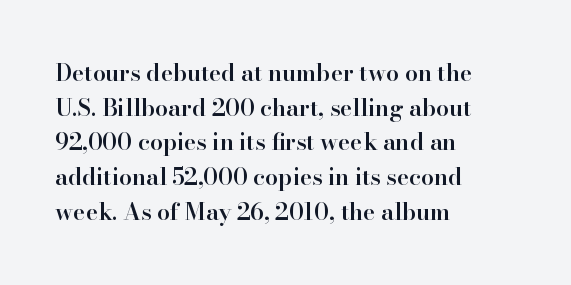
Q: Is the text bold? A: Semi-bold.
Q: Is the text italic (slanted)? A: No, it is upright.
Q: Is the text underlined? A: No.
Q: How is the paragraph aligned? A: Left-aligned.
Q: Is the spacing between letters normal or unusually wide? A: Normal.
Q: Is the spacing between lines tight, normal or loose? A: Normal.
